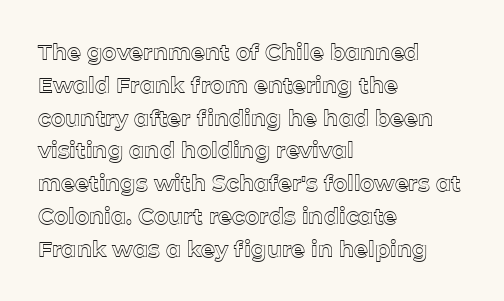
Q: Is the text italic (slanted)? A: No, it is upright.
Q: Is the text underlined? A: No.
Q: How is the paragraph aligned? A: Left-aligned.
Q: Is the spacing between letters normal or unusually wide? A: Normal.
Q: Is the spacing between lines tight, normal or loose? A: Normal.
